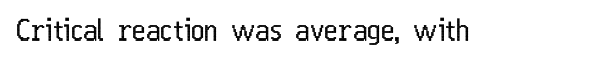
The image shows 29 px regular-weight, condensed sans-serif type, upright; set normal letter spacing, not underlined; low stroke contrast and a medium x-height.
